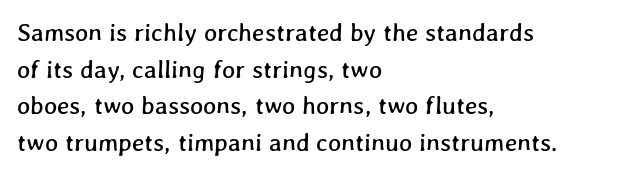
Q: Is the text underlined? A: No.
Q: How is the paragraph aligned? A: Left-aligned.
Q: Is the spacing between letters normal or unusually wide? A: Normal.
Q: Is the spacing between lines tight, normal or loose? A: Normal.
